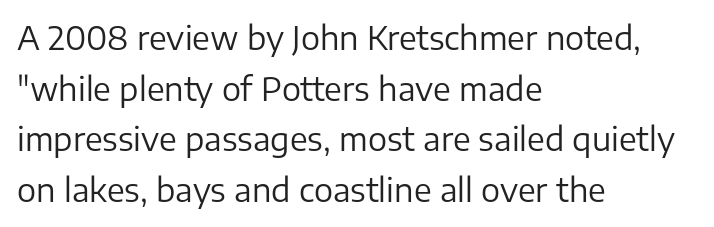
This sample has the flowing, uneven cadence of proportional lettering. Compared with typical paragraphs, the rows here are spaced about the same. A typesetter would call this zero additional tracking. No extra ink here — the face is not bold.
